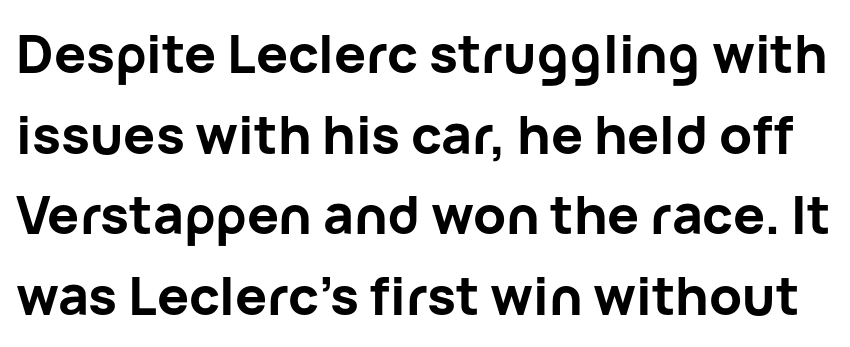
Note: no serifs on the glyphs. The passage shown is not underscored anywhere. Varying glyph widths throughout — classic text-font behaviour. The tracking reads as untouched default to a designer's eye. The axis of the letterforms is exactly vertical. In terms of leading, this rendering sits right in the middle.
